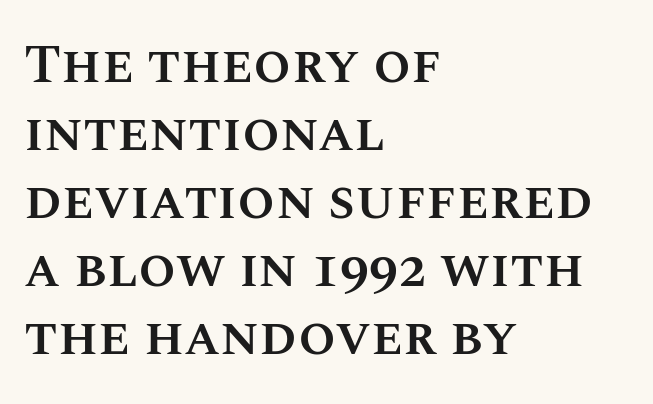
The typography opts for an upright posture over an oblique one. The zone under the glyphs is completely vacant. The font is running at a semibold setting, under full bold. This sample is left-justified, so line endings fall wherever the words run out. The face used here is proportionally spaced, like ordinary book or web type. Nobody touched the tracking dial on this one.
